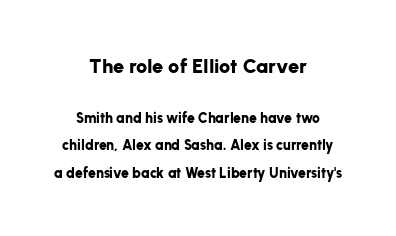
Ordinary non-slanted type is in use. A typesetter would call this leading open, well beyond the default. The face used here is rendered with its standard letterfit. Which margin do the lines hug? Neither — every line sits in the middle.
